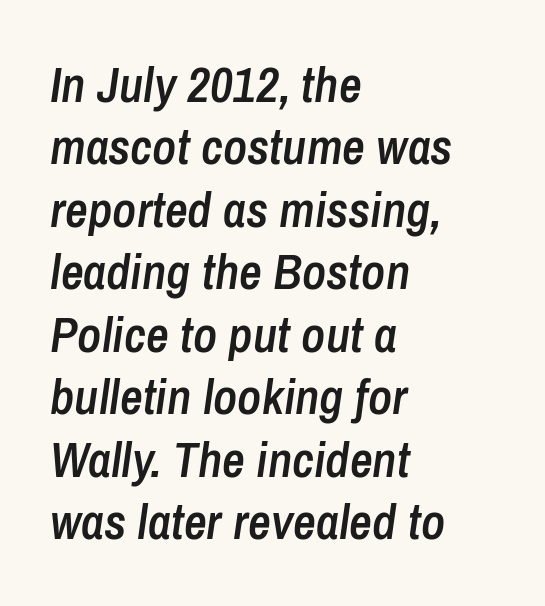
The image shows 50 px semibold, condensed type, italic (leaning right); set left-aligned, normal line spacing (1.25x), normal letter spacing, not underlined; low stroke contrast and a medium x-height.
